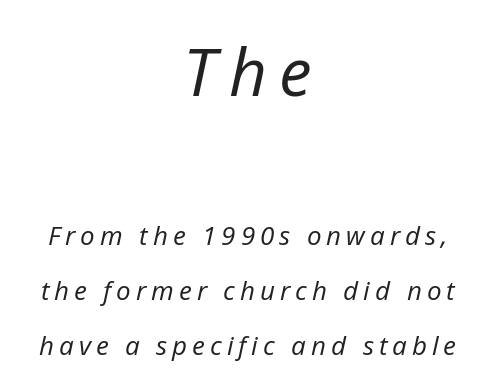
The image shows 66 px regular-weight type, italic (leaning right); set centered, loose line spacing (2.11x), not underlined; the first (top) block is 2.54x larger; low stroke contrast and a medium x-height.
